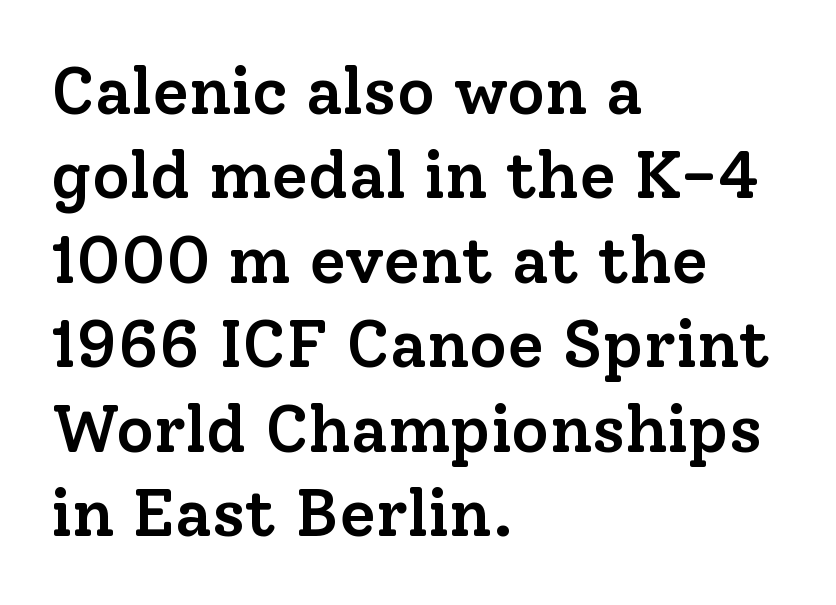
This is moderately heavy type, rendered in semibold. The rendering uses natural spacing where letterforms have individual widths. The glyphs are unaccompanied by any horizontal stroke below them. You can tell from the footed stems that serif type was used. Line beginnings align vertically; line endings do not.
